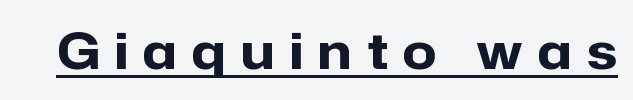
{"serif": "no", "italic": "no", "bold": "yes", "weight": "heavy", "width": "normal", "stroke_contrast": "low", "x_height": "medium", "monospaced": "no", "underline": "yes", "letter_spacing": "wide", "letter_spacing_em": 0.31, "glyph_px": 49}
